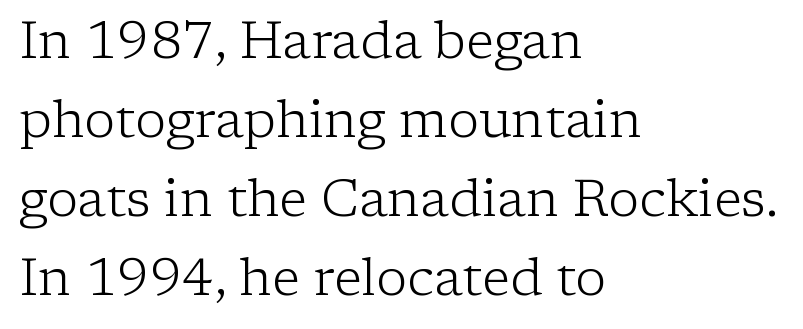
The image shows 52 px light serif type, upright; set left-aligned, normal line spacing (1.52x), normal letter spacing, not underlined; low stroke contrast and a medium x-height.
